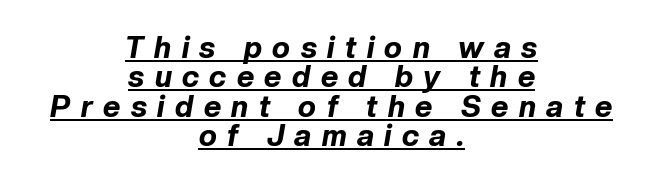
{"italic": "yes", "lean": "right", "slant_degrees": 10, "bold": "yes", "weight": "bold", "width": "normal", "stroke_contrast": "low", "x_height": "medium", "monospaced": "no", "underline": "yes", "align": "center", "line_spacing": "tight", "line_spacing_ratio": 0.98, "letter_spacing": "wide", "letter_spacing_em": 0.35, "glyph_px": 30}
